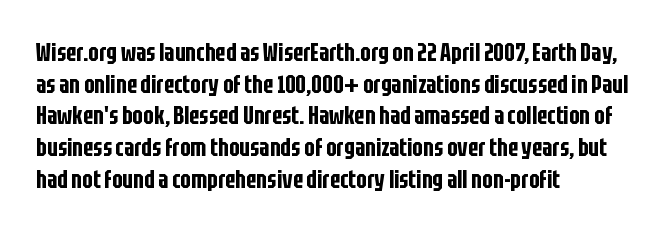
The image shows 25 px text type, upright; set left-aligned, normal line spacing (1.27x), normal letter spacing, not underlined.
